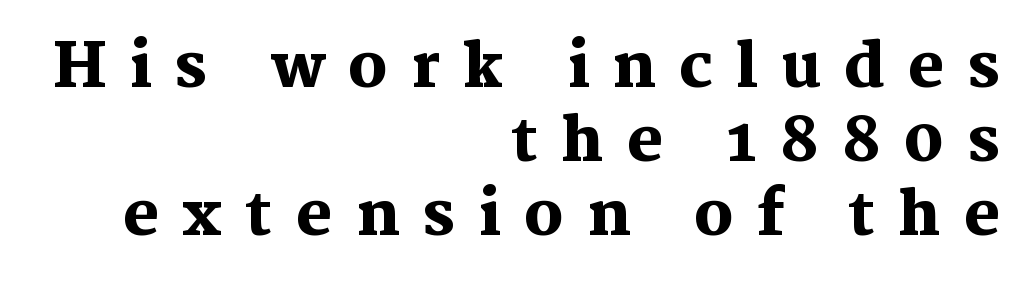
{"serif": "yes", "italic": "no", "bold": "yes", "weight": "heavy", "width": "normal", "stroke_contrast": "medium", "x_height": "medium", "monospaced": "no", "underline": "no", "align": "right", "line_spacing_ratio": 1.21, "letter_spacing": "wide", "letter_spacing_em": 0.38, "glyph_px": 61}
